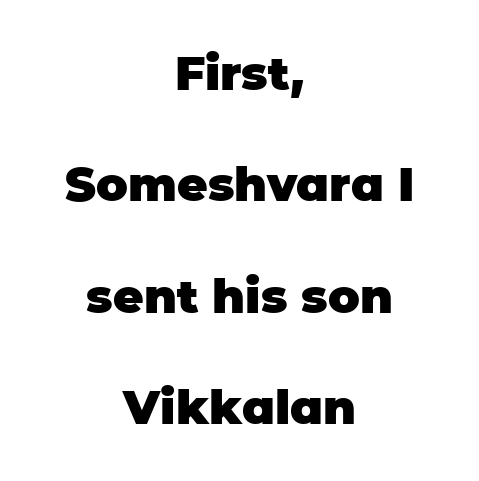
The image shows 47 px heavy sans-serif type, upright; set centered, loose line spacing (2.37x), normal letter spacing, not underlined; low stroke contrast and a large x-height.
